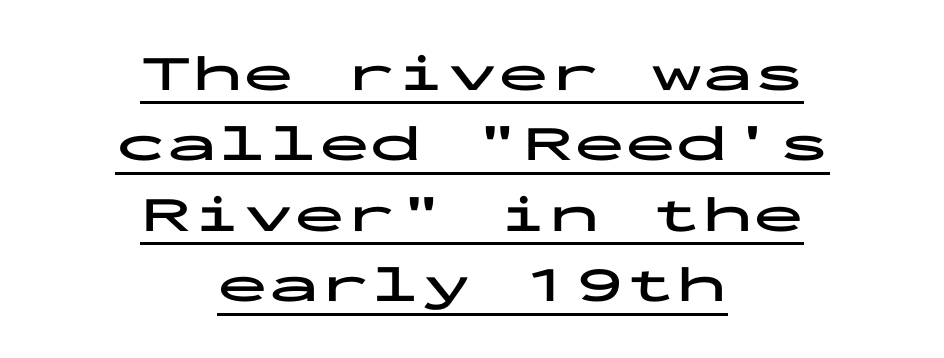
Q: Is the text bold? A: Yes.
Q: Is the text italic (slanted)? A: No, it is upright.
Q: Is the typeface a serif or a sans-serif typeface? A: Sans-serif.
Q: Is the text underlined? A: Yes.
Q: How is the paragraph aligned? A: Centered.
Q: Is the spacing between letters normal or unusually wide? A: Normal.
Q: Is the spacing between lines tight, normal or loose? A: Normal.
Q: Width (condensed, normal, or wide)? A: Wide.
Q: Stroke contrast? A: Low.
Q: x-height? A: Medium.
Q: Monospaced? A: Yes.
